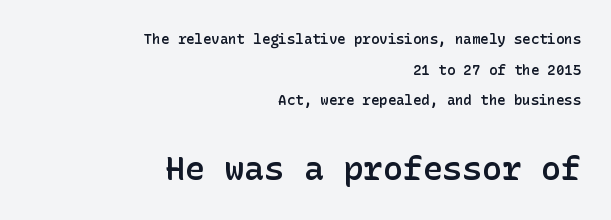
The string is rendered with underlining switched off. This sample uses a sans-serif face. A flush-right, rag-left setting is used for this passage. Default kerning and tracking; the words read as compact shapes. Top chunk: small. Bottom chunk: large. The specimen reads as upright at a glance.
